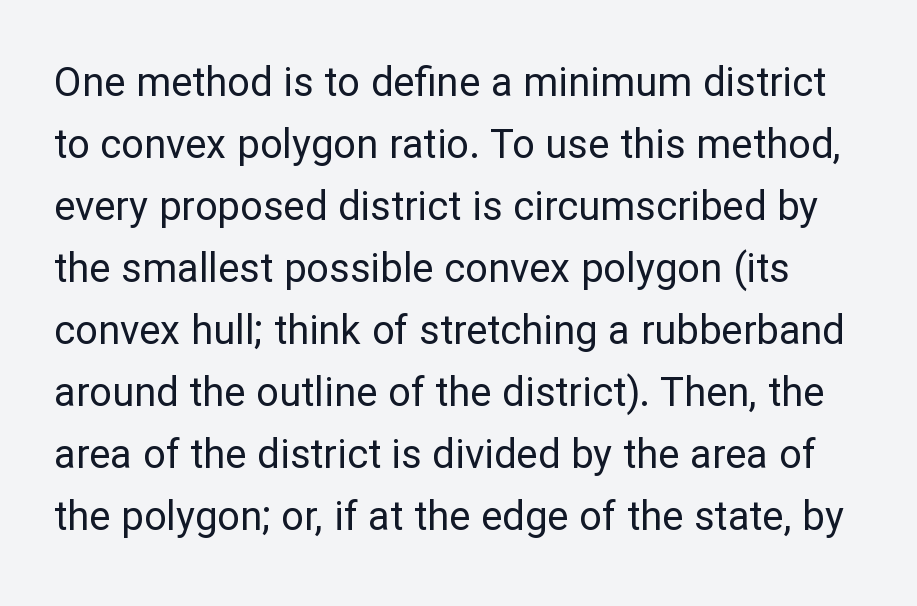
Q: Is the text bold? A: No.
Q: Is the text italic (slanted)? A: No, it is upright.
Q: Is the typeface a serif or a sans-serif typeface? A: Sans-serif.
Q: Is the text underlined? A: No.
Q: Is the spacing between letters normal or unusually wide? A: Normal.
Q: Is the spacing between lines tight, normal or loose? A: Normal.
Q: Width (condensed, normal, or wide)? A: Normal.
Q: Stroke contrast? A: Low.
Q: x-height? A: Medium.
Q: Monospaced? A: No.
